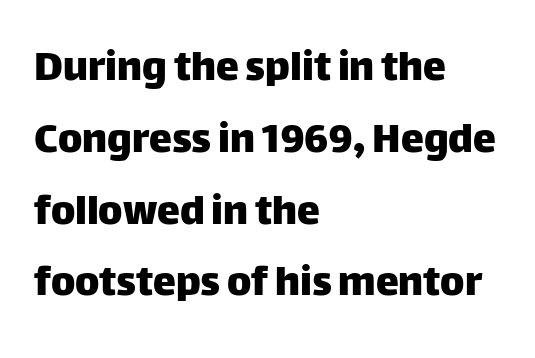
{"serif": "no", "italic": "no", "width": "normal", "stroke_contrast": "low", "x_height": "large", "monospaced": "no", "underline": "no", "align": "left", "line_spacing": "normal", "line_spacing_ratio": 1.56, "letter_spacing": "normal", "letter_spacing_em": 0.0, "glyph_px": 46}
